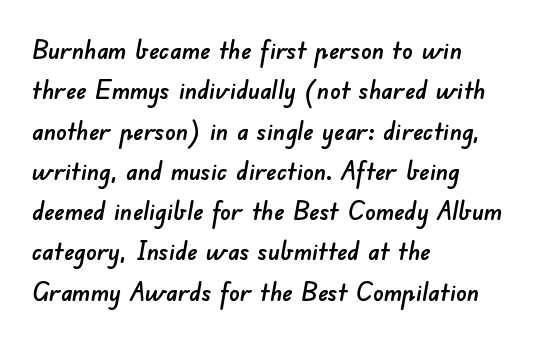
Q: Is the text underlined? A: No.
Q: How is the paragraph aligned? A: Left-aligned.
Q: Is the spacing between letters normal or unusually wide? A: Normal.
Q: Is the spacing between lines tight, normal or loose? A: Normal.
